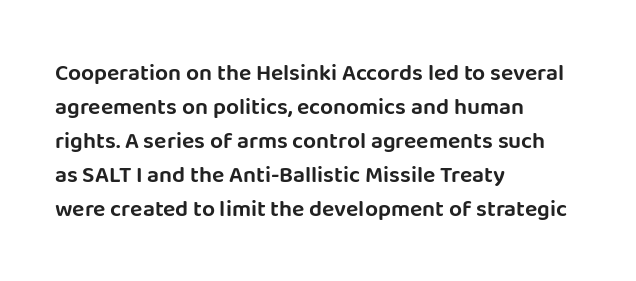
Q: Is the text italic (slanted)? A: No, it is upright.
Q: Is the text underlined? A: No.
Q: How is the paragraph aligned? A: Left-aligned.
Q: Is the spacing between letters normal or unusually wide? A: Normal.
Q: Is the spacing between lines tight, normal or loose? A: Normal.
